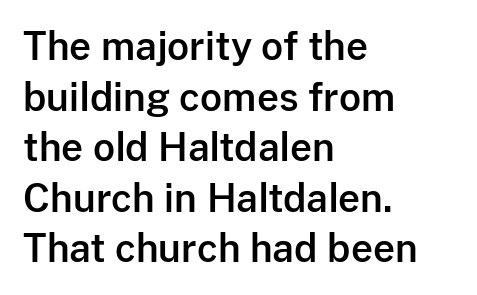
The image shows 38 px sans-serif type, upright; set left-aligned, normal line spacing (1.33x), normal letter spacing, not underlined; low stroke contrast and a medium x-height.
